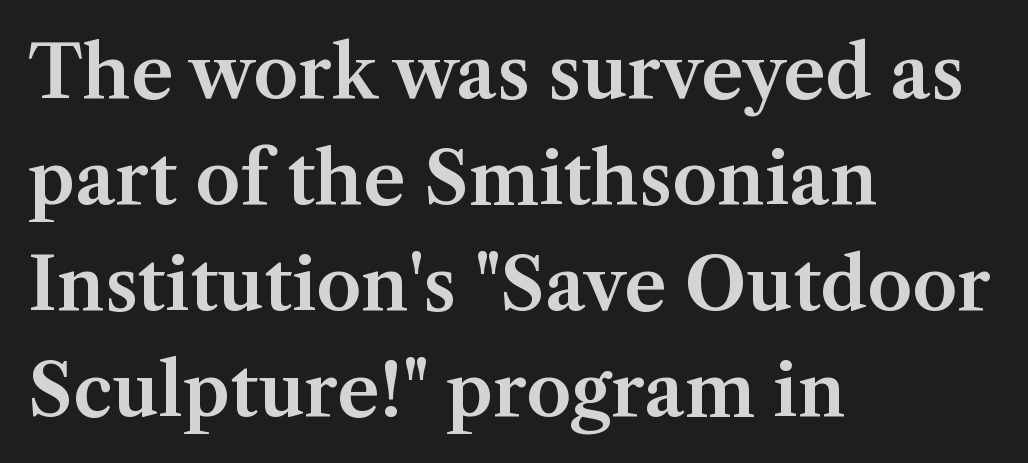
The image shows 72 px serif type, upright; set left-aligned, normal line spacing (1.47x), normal letter spacing, not underlined; medium stroke contrast and a medium x-height.
